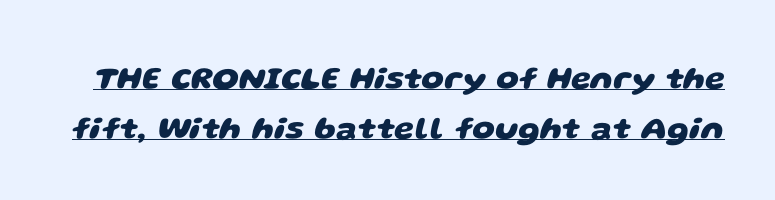
Q: Is the text bold? A: Yes.
Q: Is the typeface a serif or a sans-serif typeface? A: Sans-serif.
Q: Is the text underlined? A: Yes.
Q: Is the spacing between letters normal or unusually wide? A: Normal.
Q: Is the spacing between lines tight, normal or loose? A: Normal.
Q: Width (condensed, normal, or wide)? A: Wide.
Q: Stroke contrast? A: Low.
Q: x-height? A: Large.
Q: Monospaced? A: No.
